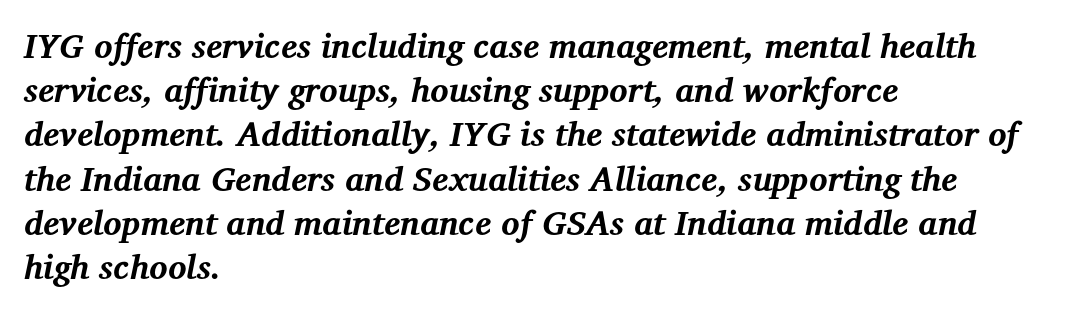
Q: Is the text bold? A: Yes.
Q: Is the text italic (slanted)? A: Yes, it leans right by about 12 degrees.
Q: Is the typeface a serif or a sans-serif typeface? A: Serif.
Q: Is the text underlined? A: No.
Q: How is the paragraph aligned? A: Left-aligned.
Q: Is the spacing between letters normal or unusually wide? A: Normal.
Q: Is the spacing between lines tight, normal or loose? A: Normal.
Q: Width (condensed, normal, or wide)? A: Normal.
Q: Stroke contrast? A: Medium.
Q: x-height? A: Medium.
Q: Monospaced? A: No.
